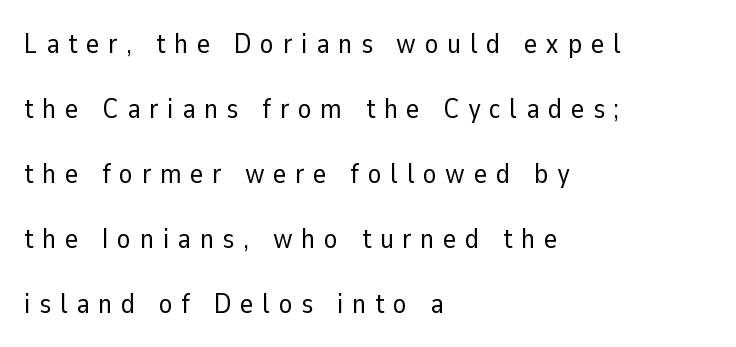
Posture: upright roman. Caption: face not bold, strokes unweighted. This sample uses a sans-serif face. Looks like regular typesetting: each glyph gets only the width it needs. A bare baseline throughout the passage.
